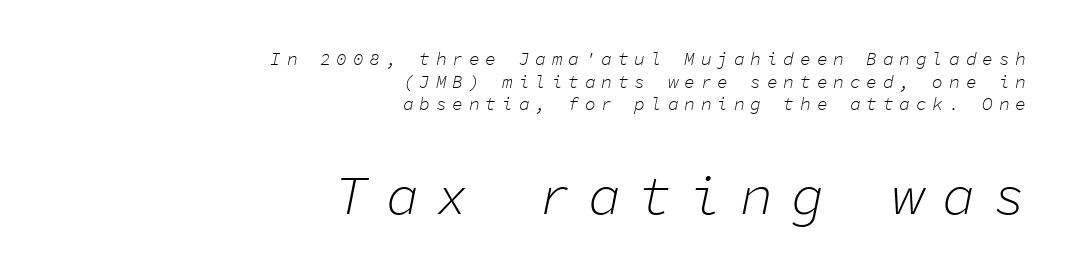
Do the characters align in a grid? Yes, the font is monospaced. Students, note that the glyphs here are deliberately spaced far apart. Nobody drew a line under any word here. The face used here appears at its bigger size in the lower chunk. The typesetting does not lean heavy: it is not bold. Typeset ragged left — the right edge is the straight one.
